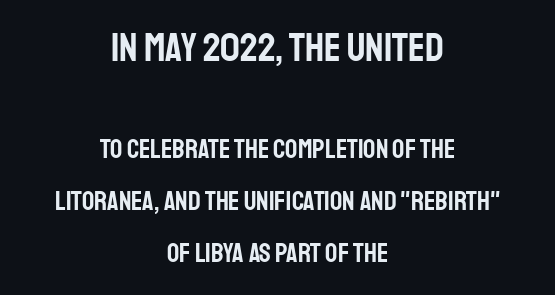
Check the space under the baseline: it is left empty. You could call the tracking neutral — neither tight nor loose. No italicization has been applied; the sample stays upright. A great deal of white space separates one row of letters from the next. A typesetter would call this proportional, since set widths differ per character. Each line is balanced around a shared central axis.
